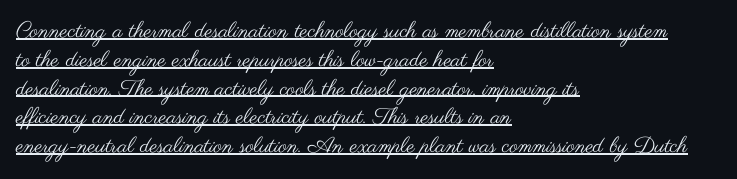
The horizontal fit of the characters is conventional and even. Heft: none added — not bold. Does a line run under the words? Yes, clearly. Honestly, the row spacing looks completely unremarkable. Horizontally, the lines are justified to the leading edge only.
